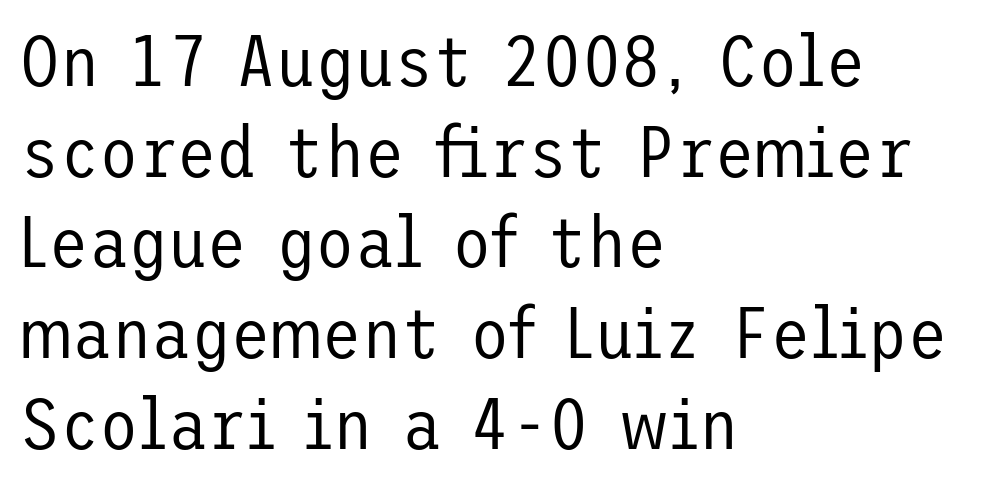
Q: Is the text bold? A: No.
Q: Is the text italic (slanted)? A: No, it is upright.
Q: Is the typeface a serif or a sans-serif typeface? A: Sans-serif.
Q: Is the text underlined? A: No.
Q: How is the paragraph aligned? A: Left-aligned.
Q: Is the spacing between letters normal or unusually wide? A: Normal.
Q: Is the spacing between lines tight, normal or loose? A: Normal.
Q: Width (condensed, normal, or wide)? A: Normal.
Q: Stroke contrast? A: Low.
Q: x-height? A: Medium.
